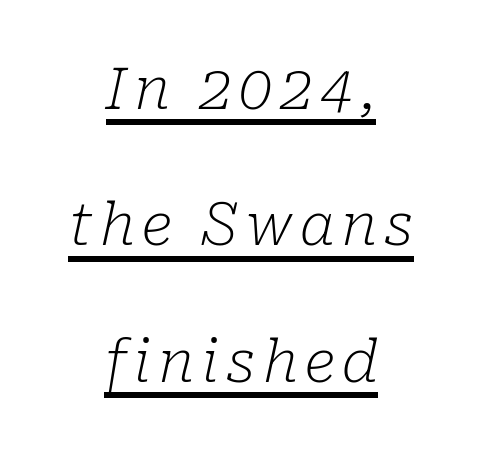
The compositor balanced each line on the midline. Summary of vertical rhythm: relaxed, with wide interline spacing. Character widths vary here, with narrow letters taking less room than wide ones. When letters slant like this, we call the style italic.
